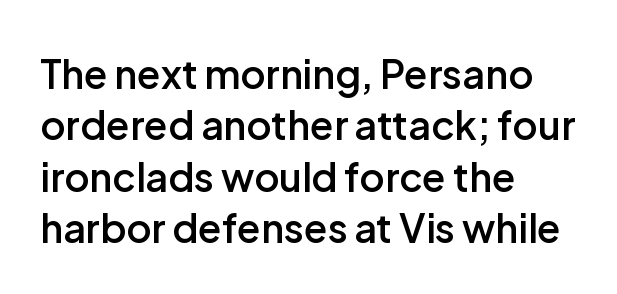
Every stem runs plumb, perpendicular to the baseline. A typesetter would call this proportional, since set widths differ per character. The text block is weighted toward the left margin, trailing off unevenly rightward. The rendering uses a semibold face; strokes are thickened but not to full bold.
